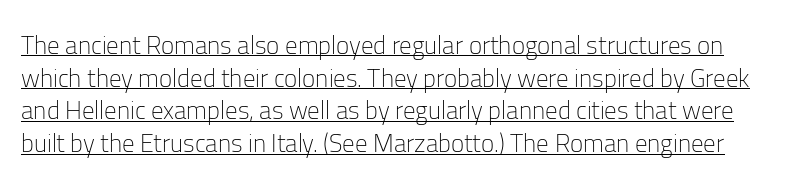
Q: Is the text bold? A: No.
Q: Is the text italic (slanted)? A: No, it is upright.
Q: Is the text underlined? A: Yes.
Q: Is the spacing between letters normal or unusually wide? A: Normal.
Q: Is the spacing between lines tight, normal or loose? A: Normal.
